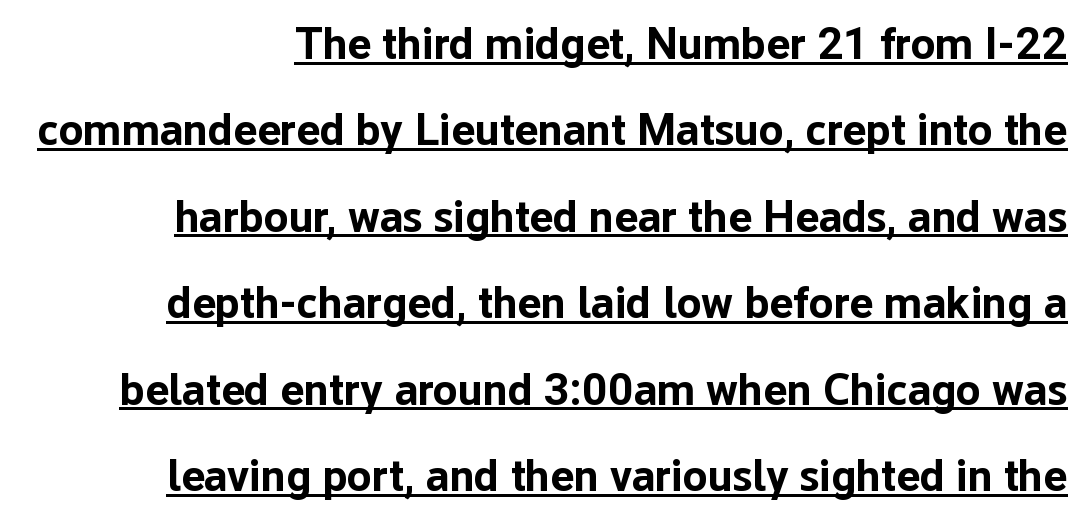
{"serif": "no", "italic": "no", "bold": "yes", "weight": "bold", "width": "normal", "stroke_contrast": "low", "x_height": "medium", "monospaced": "no", "underline": "yes", "align": "right", "line_spacing": "loose", "line_spacing_ratio": 1.92, "letter_spacing": "normal", "letter_spacing_em": 0.0, "glyph_px": 45}
